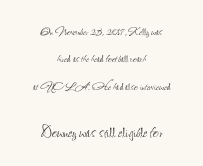
{"bold": "no", "underline": "no", "align": "center", "line_spacing": "loose", "line_spacing_ratio": 1.95, "letter_spacing": "normal", "letter_spacing_em": 0.0, "larger_block": "second", "size_ratio": 1.43, "glyph_px": 20}
